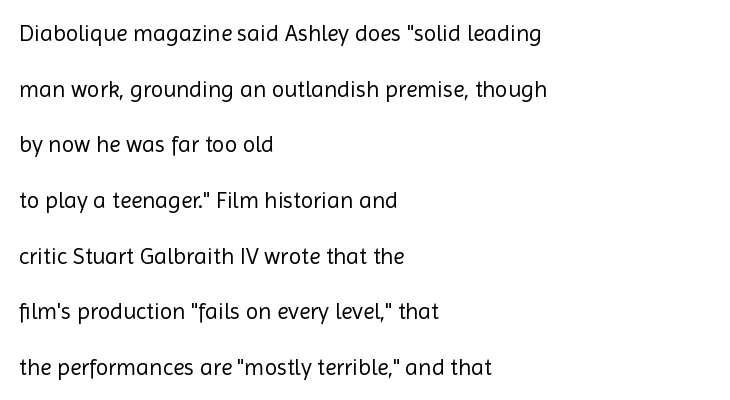
Q: Is the text bold? A: No.
Q: Is the text italic (slanted)? A: No, it is upright.
Q: Is the text underlined? A: No.
Q: How is the paragraph aligned? A: Left-aligned.
Q: Is the spacing between letters normal or unusually wide? A: Normal.
Q: Is the spacing between lines tight, normal or loose? A: Loose.
